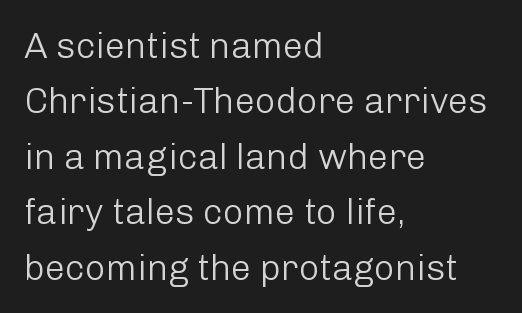
The glyphs are unaccompanied by any horizontal stroke below them. The letters stand straight up with perfectly vertical stems. Short note: letters normally spaced. Alignment: flush left. You could not count columns in this text — the font is proportionally spaced. Typographically, this falls in the sans-serif category.
